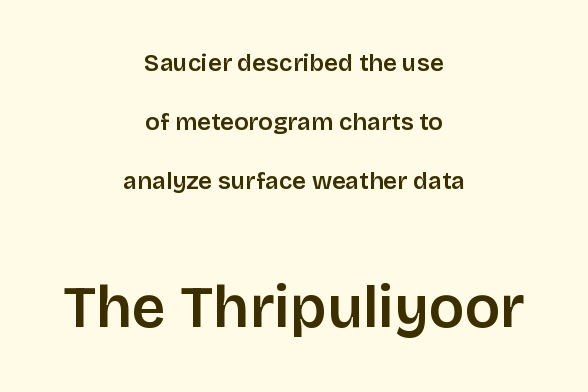
{"serif": "no", "italic": "no", "bold": "semi", "weight": "semibold", "width": "normal", "stroke_contrast": "low", "x_height": "large", "monospaced": "no", "underline": "no", "align": "center", "line_spacing": "loose", "line_spacing_ratio": 2.46, "letter_spacing": "normal", "letter_spacing_em": 0.0, "larger_block": "second", "size_ratio": 2.46, "glyph_px": 59}
